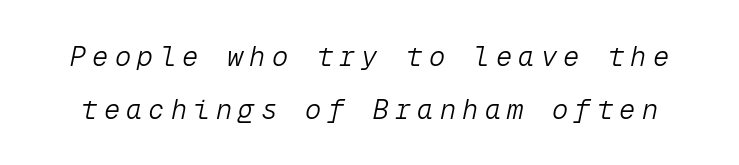
Q: Is the text bold? A: No.
Q: Is the text italic (slanted)? A: Yes, it leans right by about 12 degrees.
Q: Is the text underlined? A: No.
Q: Is the spacing between letters normal or unusually wide? A: Unusually wide.
Q: Is the spacing between lines tight, normal or loose? A: Loose.
